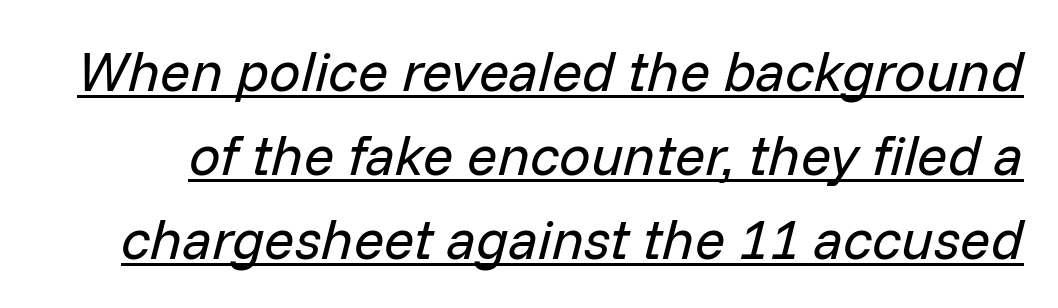
The image shows 56 px regular-weight type, italic (leaning right); set normal line spacing (1.5x), normal letter spacing, underlined; low stroke contrast and a medium x-height.
